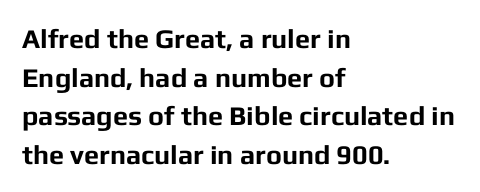
The glyphs are unaccompanied by any horizontal stroke below them. Alignment: flush left. Its strokes are broad and dark, the hallmark of bold type. Designer's note — italics off, roman on.
